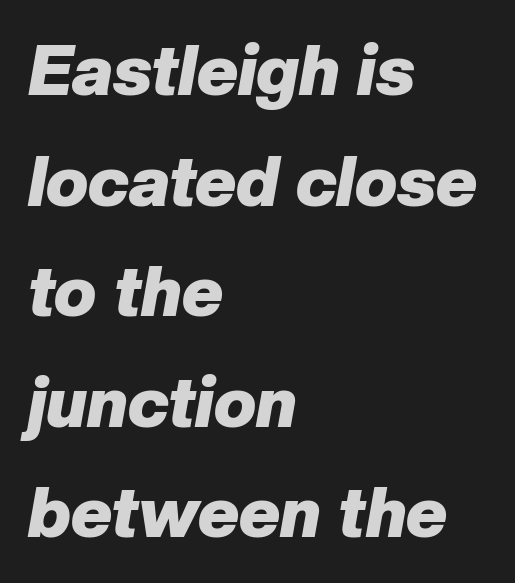
The image shows 70 px heavy type, italic (leaning right); set left-aligned, normal line spacing (1.58x), normal letter spacing, not underlined; low stroke contrast and a medium x-height.
